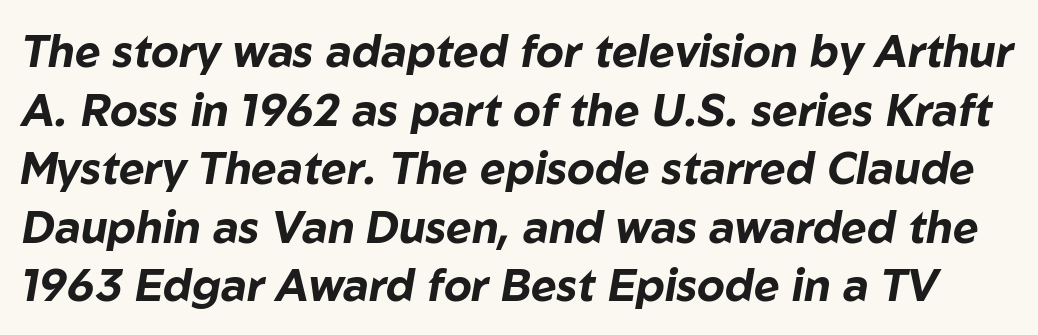
{"italic": "yes", "lean": "right", "slant_degrees": 10, "bold": "yes", "weight": "bold", "width": "normal", "stroke_contrast": "low", "x_height": "medium", "monospaced": "no", "underline": "no", "line_spacing": "normal", "line_spacing_ratio": 1.33, "letter_spacing": "normal", "letter_spacing_em": 0.0, "glyph_px": 44}
